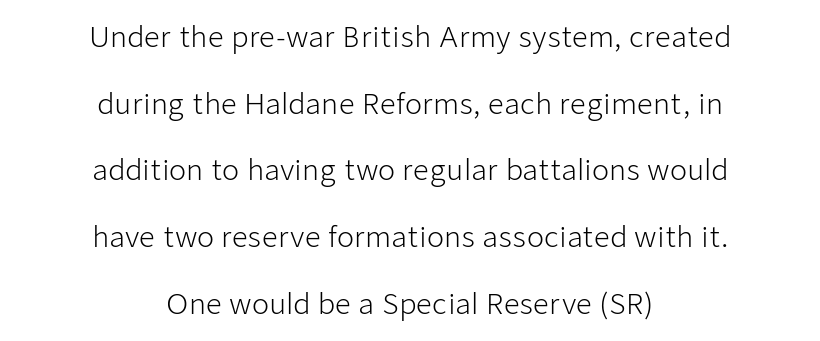
Q: Is the text bold? A: No.
Q: Is the text italic (slanted)? A: No, it is upright.
Q: Is the typeface a serif or a sans-serif typeface? A: Sans-serif.
Q: Is the text underlined? A: No.
Q: How is the paragraph aligned? A: Centered.
Q: Is the spacing between letters normal or unusually wide? A: Normal.
Q: Is the spacing between lines tight, normal or loose? A: Loose.
Q: Width (condensed, normal, or wide)? A: Normal.
Q: Stroke contrast? A: Low.
Q: x-height? A: Medium.
Q: Monospaced? A: No.
